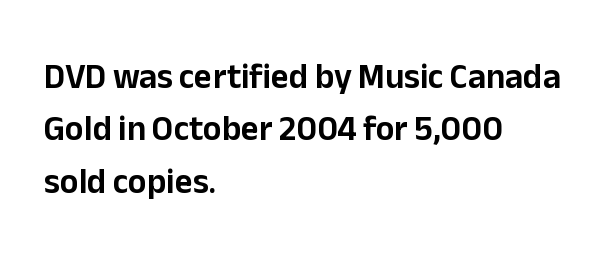
{"serif": "no", "italic": "no", "width": "normal", "stroke_contrast": "low", "x_height": "medium", "monospaced": "no", "underline": "no", "align": "left", "line_spacing": "normal", "line_spacing_ratio": 1.5, "letter_spacing": "normal", "letter_spacing_em": 0.0, "glyph_px": 35}
